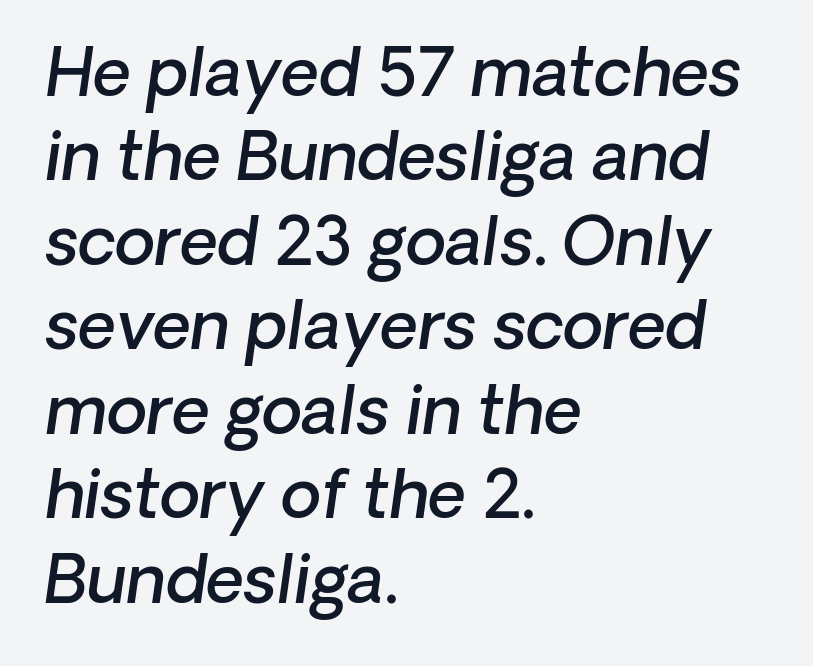
The image shows 66 px semibold type, italic (leaning right); set left-aligned, normal line spacing (1.28x), normal letter spacing, not underlined; low stroke contrast and a medium x-height.
